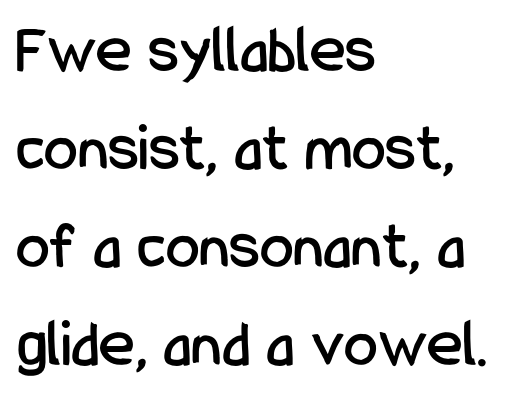
The image shows 68 px condensed sans-serif type, upright; set left-aligned, normal line spacing (1.44x), normal letter spacing, not underlined; low stroke contrast and a medium x-height.
